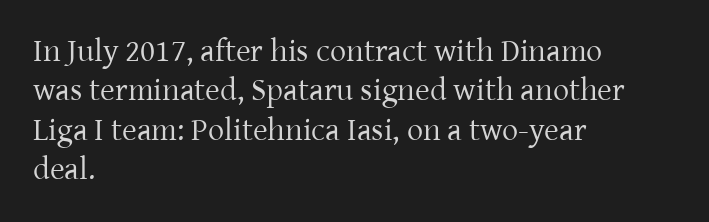
The image shows 32 px regular-weight serif type, upright; set left-aligned, line spacing 1.23x, normal letter spacing, not underlined; low stroke contrast and a medium x-height.
